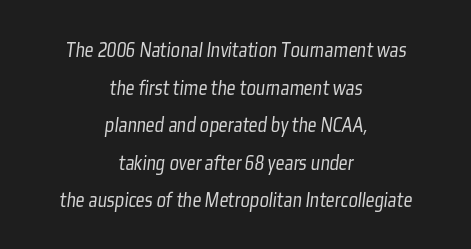
{"bold": "no", "underline": "no", "align": "center", "line_spacing_ratio": 1.71, "letter_spacing": "normal", "letter_spacing_em": 0.0, "glyph_px": 22}
